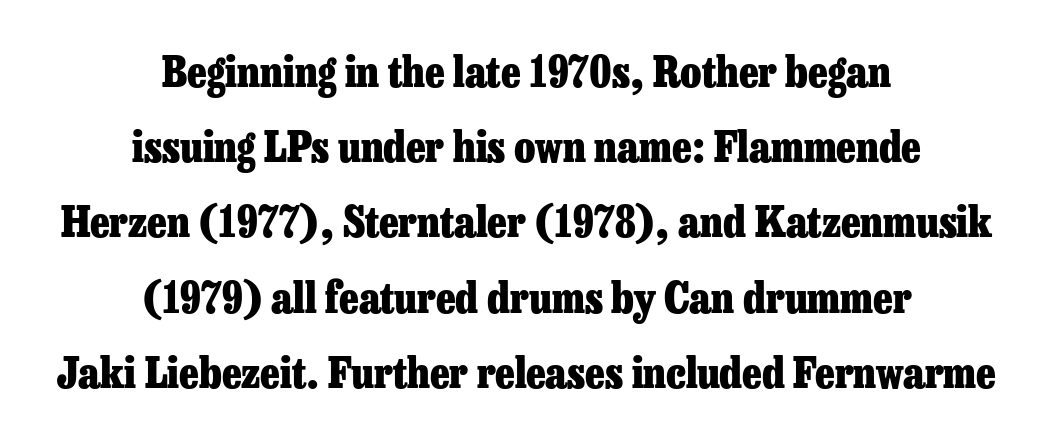
Set as a true bold cut, around the 700 mark. The face used here is seriffed, in the tradition of book romans. A typesetter would mark this as roman, not italic. How are the letters spaced? Ordinarily, with no added tracking.
